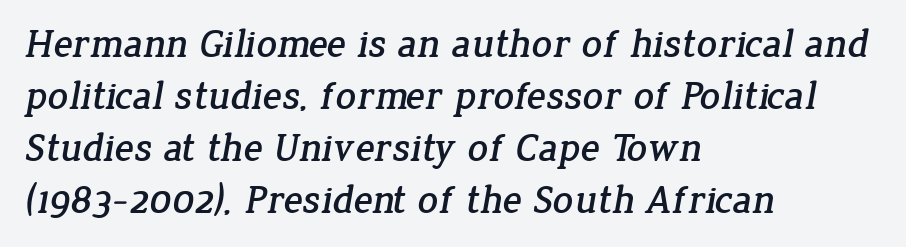
{"serif": "yes", "width": "normal", "stroke_contrast": "low", "x_height": "medium", "monospaced": "no", "underline": "no", "align": "left", "line_spacing": "normal", "line_spacing_ratio": 1.3, "letter_spacing": "normal", "letter_spacing_em": 0.0, "glyph_px": 40}
